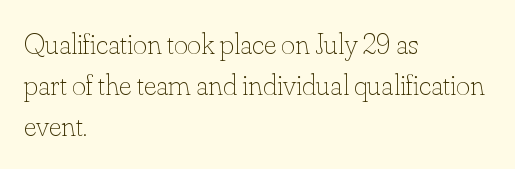
{"italic": "no", "bold": "no", "weight": "thin", "width": "normal", "stroke_contrast": "low", "x_height": "small", "monospaced": "no", "underline": "no", "align": "left", "line_spacing": "normal", "line_spacing_ratio": 1.37, "letter_spacing": "normal", "letter_spacing_em": 0.0, "glyph_px": 30}
